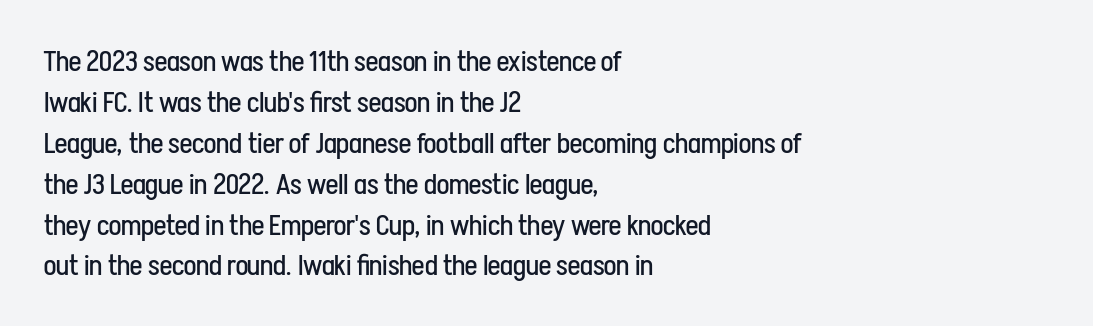
The image shows 29 px regular-weight, condensed sans-serif type, upright; set left-aligned, normal line spacing (1.41x), normal letter spacing, not underlined; low stroke contrast and a medium x-height.
